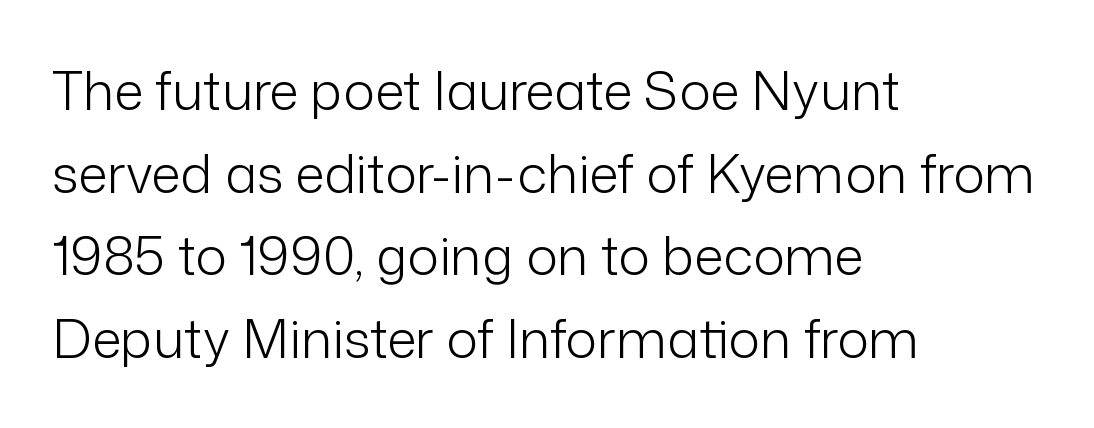
The typeface chosen for these lines omits serifs. The gaps between neighbouring characters are ordinary and unremarkable. The rendering anchors every line to the left-hand side. The glyphs are unaccompanied by any horizontal stroke below them. Whoever set this chose a conventional vertical rhythm. Italic? Not at all — the glyphs are vertical.
